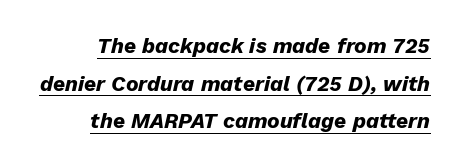
{"italic": "yes", "lean": "right", "slant_degrees": 13, "bold": "yes", "underline": "yes", "align": "right", "line_spacing_ratio": 1.79, "letter_spacing": "normal", "letter_spacing_em": 0.0, "glyph_px": 21}
